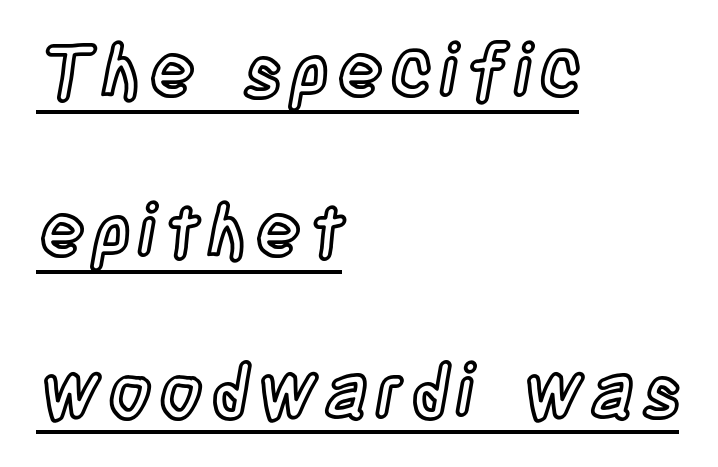
A typesetter would call this leading open, well beyond the default. A typesetter would call this proportional, since set widths differ per character. These lines are set flush left with a ragged right edge. Is there an underline? Yes — a line sits under the letters.
